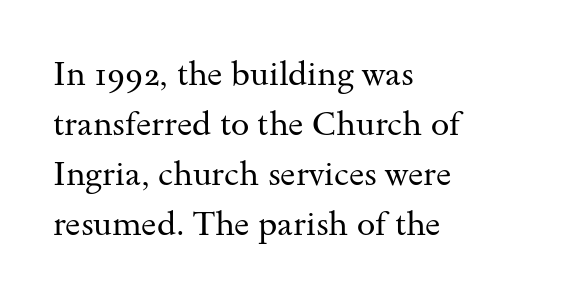
Q: Is the text bold? A: No.
Q: Is the text italic (slanted)? A: No, it is upright.
Q: Is the typeface a serif or a sans-serif typeface? A: Serif.
Q: Is the text underlined? A: No.
Q: How is the paragraph aligned? A: Left-aligned.
Q: Is the spacing between letters normal or unusually wide? A: Normal.
Q: Is the spacing between lines tight, normal or loose? A: Normal.
Q: Width (condensed, normal, or wide)? A: Wide.
Q: Stroke contrast? A: Medium.
Q: x-height? A: Small.
Q: Monospaced? A: No.
